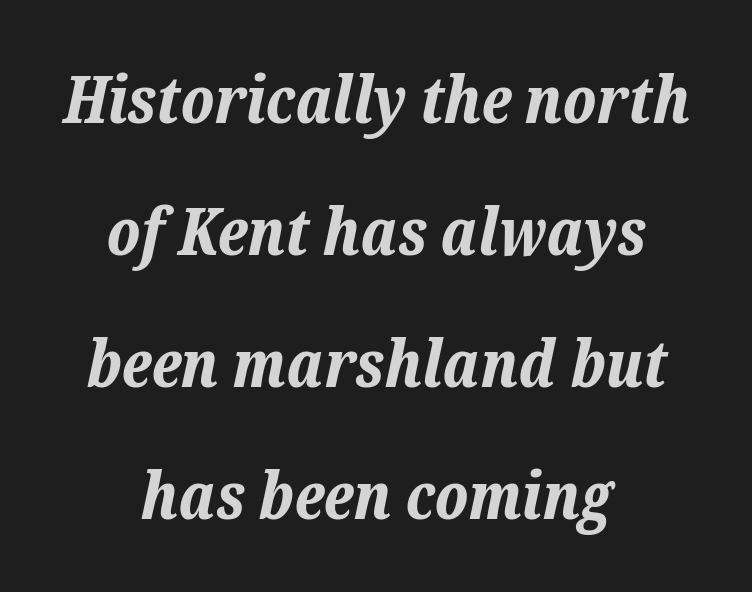
Q: Is the text bold? A: Yes.
Q: Is the text italic (slanted)? A: Yes, it leans right by about 12 degrees.
Q: Is the text underlined? A: No.
Q: How is the paragraph aligned? A: Centered.
Q: Is the spacing between letters normal or unusually wide? A: Normal.
Q: Is the spacing between lines tight, normal or loose? A: Loose.
Q: Width (condensed, normal, or wide)? A: Normal.
Q: Stroke contrast? A: Low.
Q: x-height? A: Medium.
Q: Monospaced? A: No.
